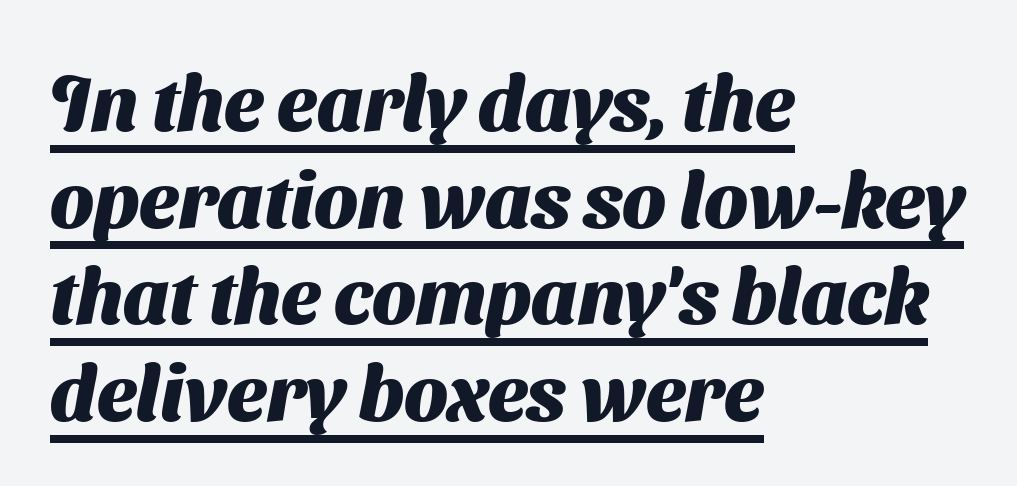
Q: Is the text bold? A: Yes.
Q: Is the typeface a serif or a sans-serif typeface? A: Sans-serif.
Q: Is the text underlined? A: Yes.
Q: How is the paragraph aligned? A: Left-aligned.
Q: Is the spacing between letters normal or unusually wide? A: Normal.
Q: Width (condensed, normal, or wide)? A: Normal.
Q: Stroke contrast? A: Medium.
Q: x-height? A: Medium.
Q: Monospaced? A: No.
